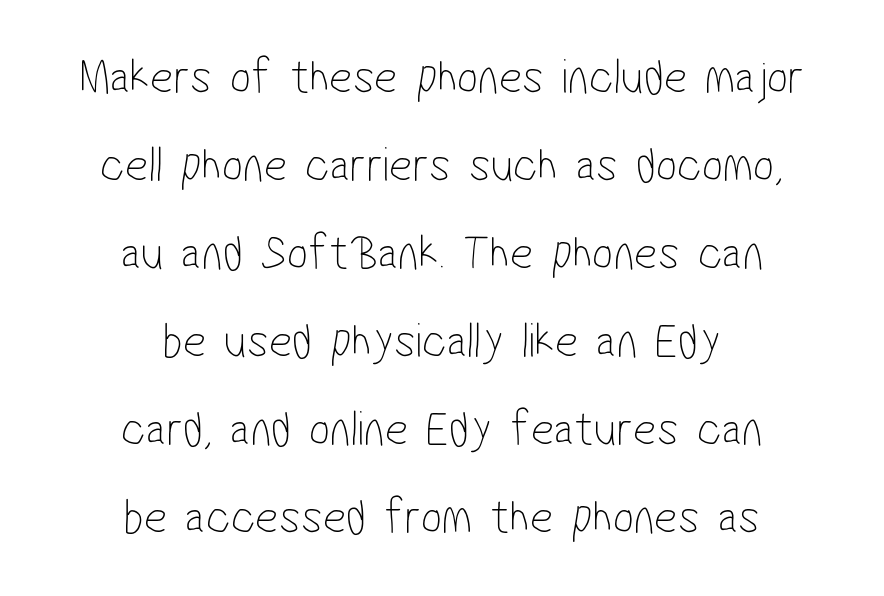
{"serif": "no", "bold": "no", "weight": "thin", "width": "condensed", "stroke_contrast": "low", "x_height": "medium", "monospaced": "no", "underline": "no", "align": "center", "line_spacing_ratio": 1.76, "letter_spacing": "normal", "letter_spacing_em": 0.0, "glyph_px": 50}
